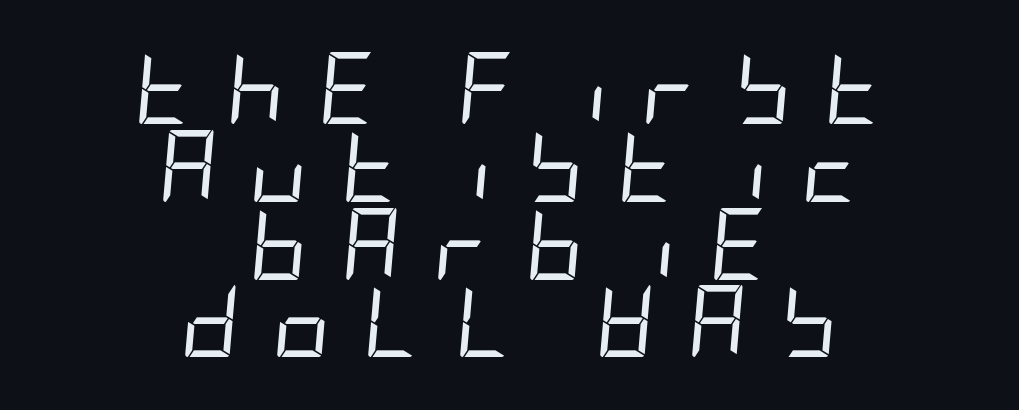
{"italic": "yes", "lean": "right", "slant_degrees": 5, "bold": "no", "weight": "regular", "width": "condensed", "stroke_contrast": "low", "x_height": "large", "underline": "no", "align": "center", "line_spacing": "tight", "line_spacing_ratio": 1.08, "letter_spacing": "wide", "letter_spacing_em": 0.46, "glyph_px": 72}
